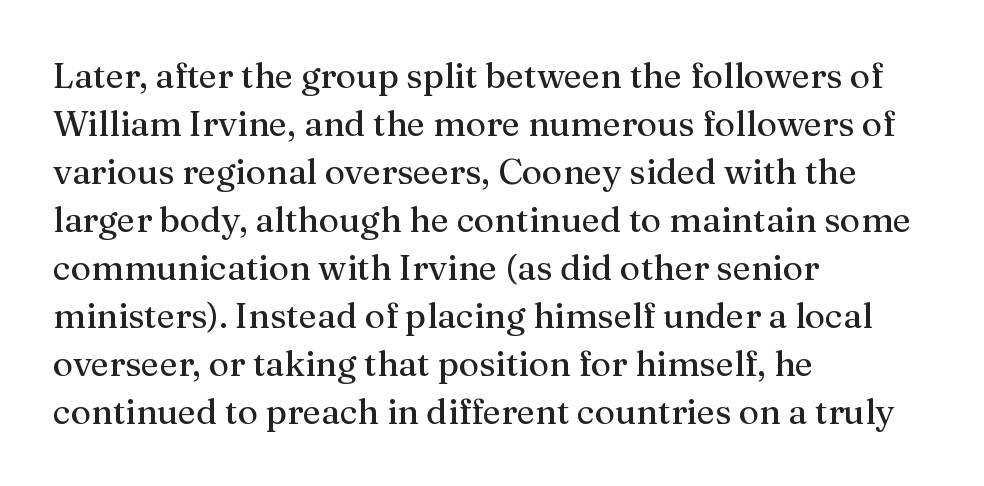
{"serif": "yes", "italic": "no", "width": "normal", "stroke_contrast": "medium", "x_height": "medium", "monospaced": "no", "underline": "no", "align": "left", "line_spacing": "normal", "line_spacing_ratio": 1.37, "letter_spacing": "normal", "letter_spacing_em": 0.0, "glyph_px": 35}
